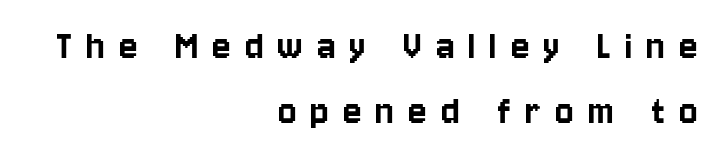
The letters stand upright; this is a roman face. The setting favours the right margin, as signatures and pull-quotes sometimes do. Words float on clear page, feet unadorned. The glyphs in this specimen are sans serif.
